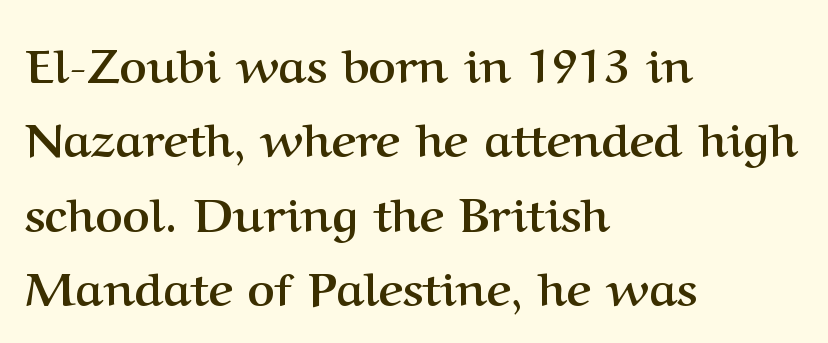
Nobody drew a line under any word here. The leading is moderate, giving the passage an even texture. Each letter's strokes conclude with small projecting serifs. Horizontally, the lines are justified to the leading edge only.
